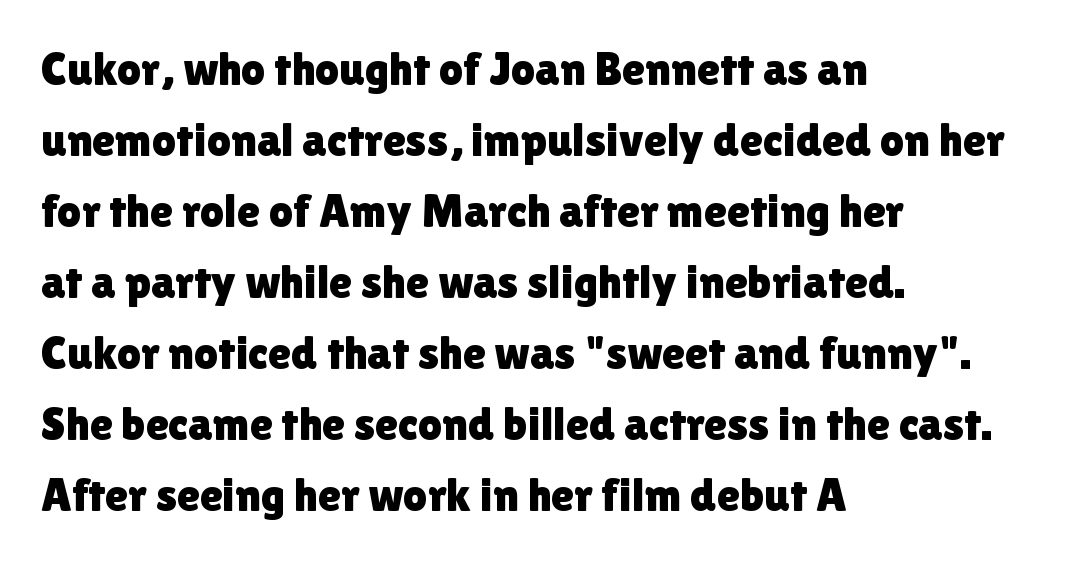
A bare baseline throughout the passage. This block has exactly the height ordinary leading produces. Proportional: the letters do not fall into vertical columns. Does the copy run flush right? No — it runs flush left. Between one letter and the next there's only the usual sliver of space.
